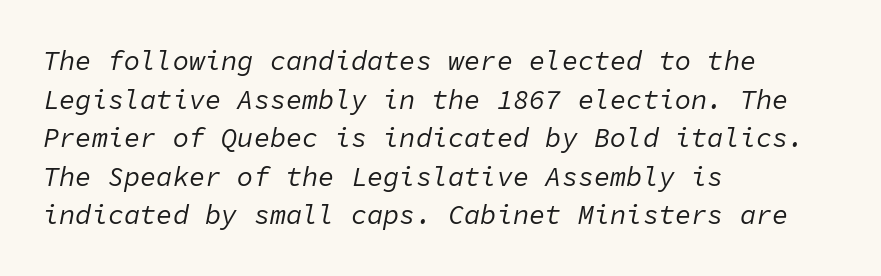
The image shows 27 px text type, italic (leaning right); set left-aligned, normal line spacing (1.43x), normal letter spacing, not underlined.
